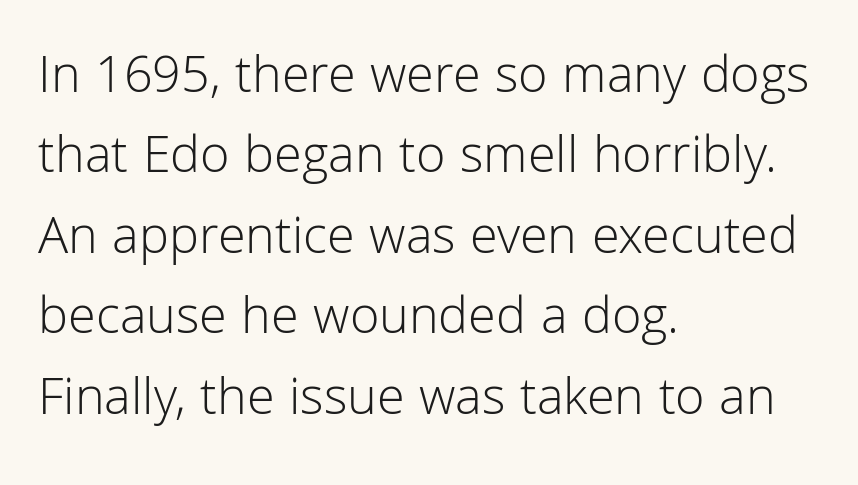
Unlike a traditional serif, this face leaves its strokes unadorned. One-word summary of the alignment: left. The passage shown stacks its lines at a standard gap. The cut favours lightness, reaching ordinary text weight at its darkest. Look at the tracking — it's just the regular setting, nothing added.
